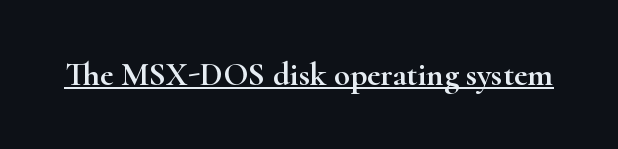
Yep, those are serifs on the letters. Proportional: the letters do not fall into vertical columns. The letterforms sit shoulder to shoulder at normal distance. The passage shown is underscored from start to finish. Tall strokes in this sample are plumb rather than angled.
